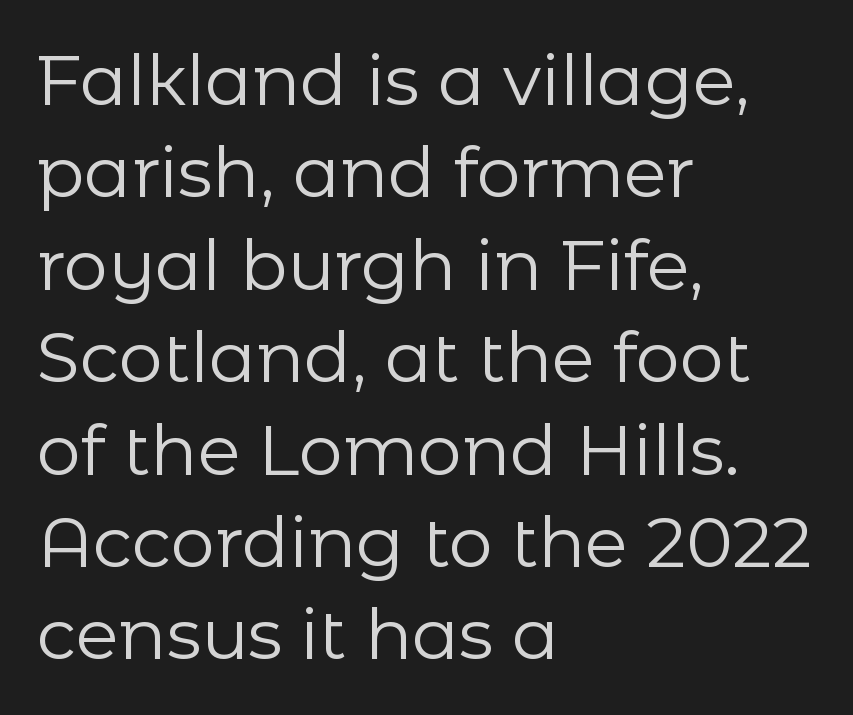
The passage shown is not underscored anywhere. To sum up the face: it is a sans, with no serifs. Looks like regular typesetting: each glyph gets only the width it needs. The weight tops out at a normal text grade.
